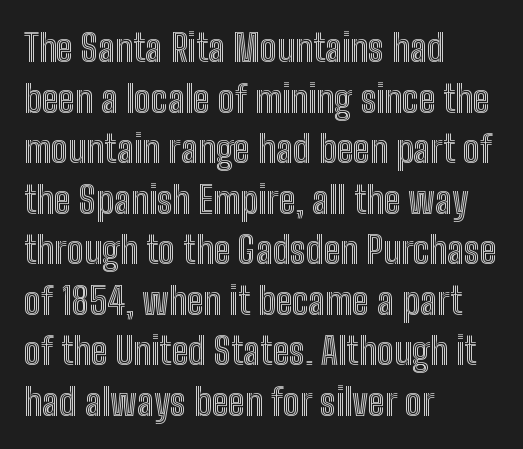
Q: Is the text italic (slanted)? A: No, it is upright.
Q: Is the text underlined? A: No.
Q: How is the paragraph aligned? A: Left-aligned.
Q: Is the spacing between letters normal or unusually wide? A: Normal.
Q: Is the spacing between lines tight, normal or loose? A: Normal.
Q: Width (condensed, normal, or wide)? A: Condensed.
Q: x-height? A: Medium.
Q: Monospaced? A: No.
